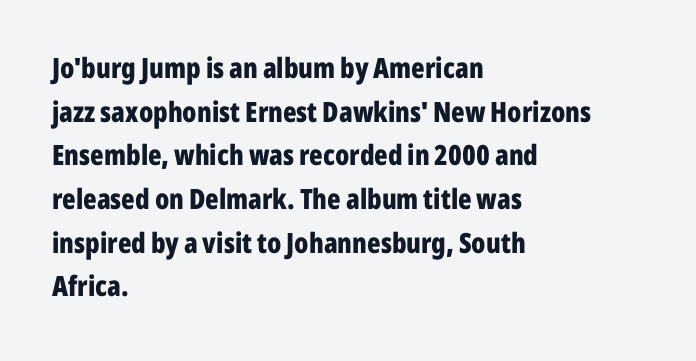
Q: Is the text bold? A: Yes.
Q: Is the text italic (slanted)? A: No, it is upright.
Q: Is the typeface a serif or a sans-serif typeface? A: Sans-serif.
Q: Is the text underlined? A: No.
Q: How is the paragraph aligned? A: Left-aligned.
Q: Is the spacing between letters normal or unusually wide? A: Normal.
Q: Is the spacing between lines tight, normal or loose? A: Normal.
Q: Width (condensed, normal, or wide)? A: Condensed.
Q: Stroke contrast? A: Low.
Q: x-height? A: Medium.
Q: Monospaced? A: No.
